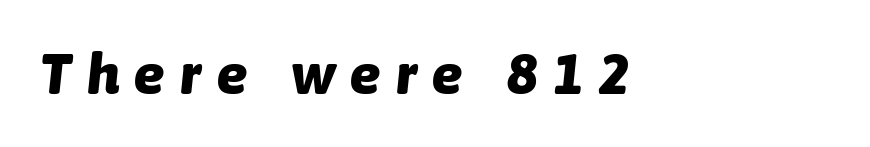
The face used here is rendered with a markedly widened letterfit. The axis of the letterforms is tilted away from vertical. Students, this is bold: see how much ink each stroke carries. These lines are set flush left with a ragged right edge. Just letters on the line, the space beneath them empty.
